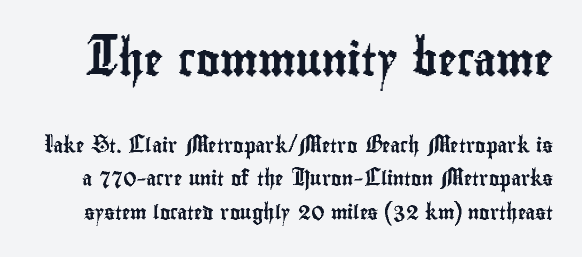
Q: Is the text italic (slanted)? A: No, it is upright.
Q: Is the typeface a serif or a sans-serif typeface? A: Sans-serif.
Q: Is the text underlined? A: No.
Q: Is the spacing between letters normal or unusually wide? A: Normal.
Q: Is the spacing between lines tight, normal or loose? A: Loose.
Q: Which block of text is set in a larger size, the first (top) or the second (bottom)? A: The first (top) one.
Q: Width (condensed, normal, or wide)? A: Condensed.
Q: Stroke contrast? A: Low.
Q: x-height? A: Small.
Q: Monospaced? A: No.
